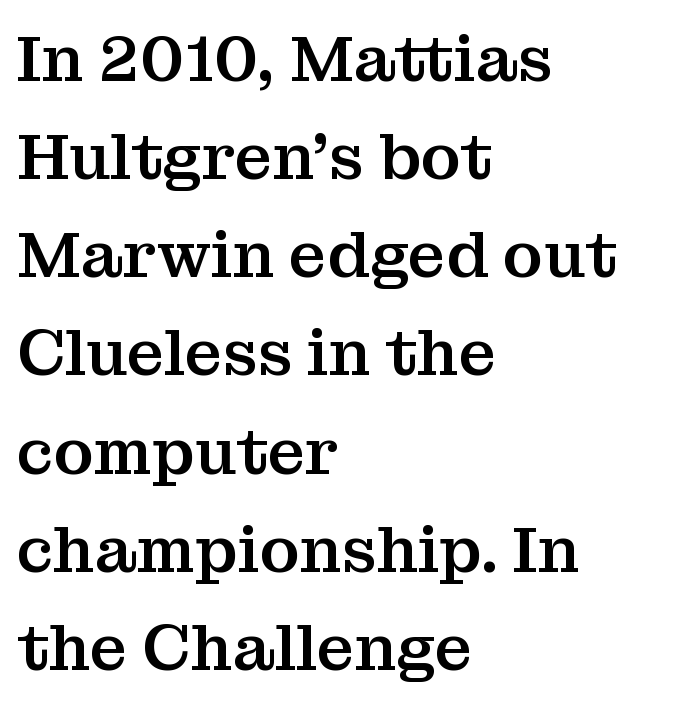
A typesetter would mark this as roman, not italic. Do the characters align in a grid? No, the font is proportional. The compositor pushed each line to the left boundary. Normally led — the rows are evenly, conventionally spaced. Type without underlining.
